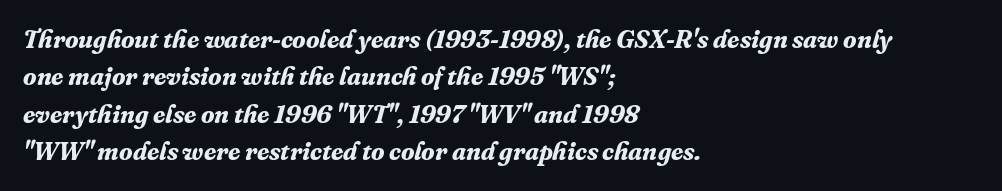
The image shows 25 px bold type, italic (leaning right); set left-aligned, normal line spacing (1.5x), normal letter spacing, not underlined.
